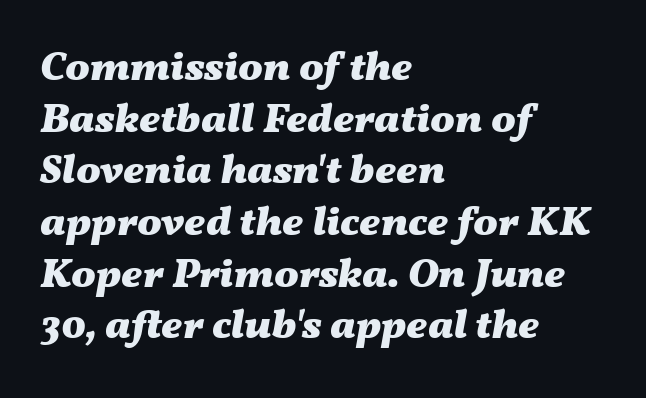
{"italic": "yes", "lean": "right", "slant_degrees": 11, "bold": "yes", "weight": "heavy", "width": "wide", "stroke_contrast": "medium", "x_height": "medium", "monospaced": "no", "underline": "no", "align": "left", "line_spacing": "normal", "line_spacing_ratio": 1.26, "letter_spacing": "normal", "letter_spacing_em": 0.0, "glyph_px": 41}
